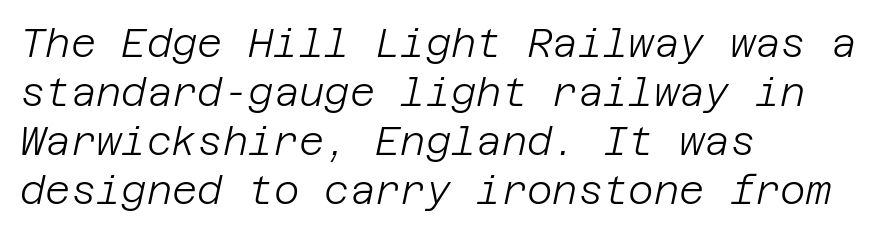
Spacing between characters is what you'd get straight out of the box. Rule under the text: the space is simply empty. Rows of type keep a routine distance in the vertical direction. The weight would be labelled regular, book, light, or lighter still. The specimen reads as italic at a glance.
